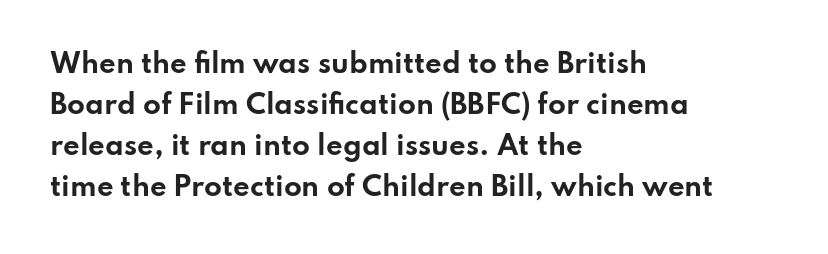
Standard letterfit; no display-style spreading of the glyphs. Compared with typical paragraphs, the rows here are spaced about the same. A bare baseline throughout the passage. Every stem runs plumb, perpendicular to the baseline. The typesetter chose a ragged-right arrangement here. The font is running at its bold setting.
